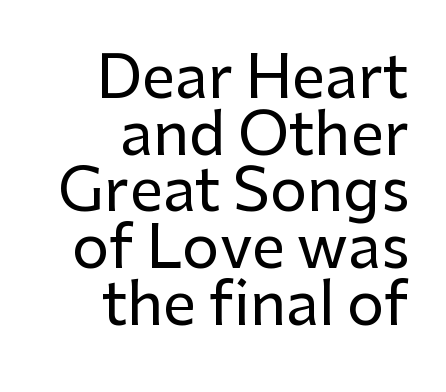
The rag falls on the left side of this text block. Nobody touched the tracking dial on this one. Classification — sans serif. Character widths vary here, with narrow letters taking less room than wide ones. Regarding leading, the lines here are crowded together. Check the space under the baseline: it is left empty.
